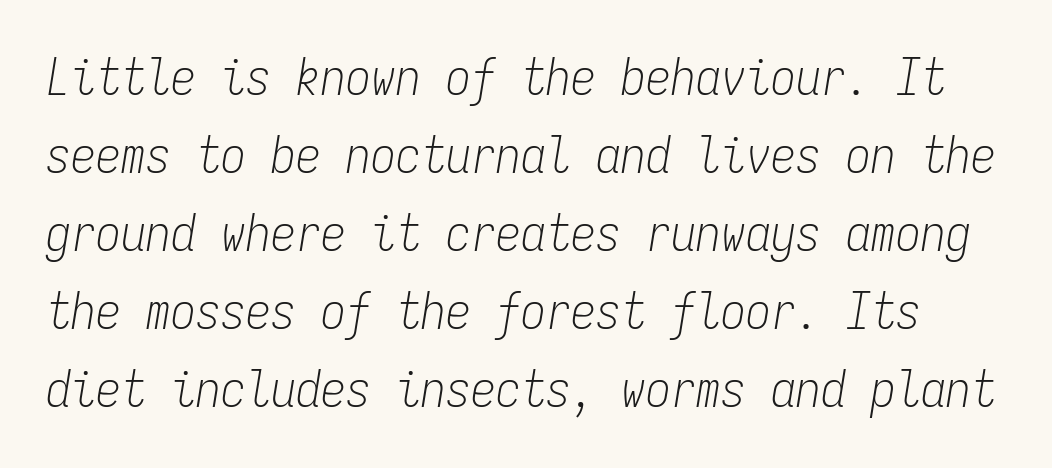
Is the letter spacing exaggerated? No — it looks like the ordinary default. Any mark beneath the type? The region is blank. Leading matches the norm, producing a regular column. The strokes are not fattened; the text isn't bold. The specimen reads as italic at a glance.
